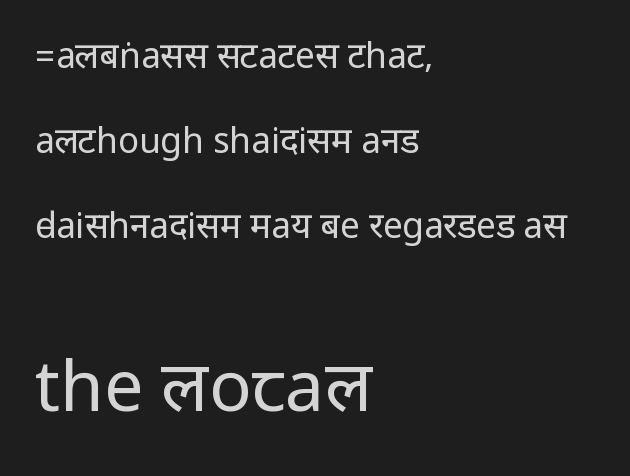
Q: Is the text bold? A: No.
Q: Is the text italic (slanted)? A: No, it is upright.
Q: Is the typeface a serif or a sans-serif typeface? A: Sans-serif.
Q: Is the text underlined? A: No.
Q: How is the paragraph aligned? A: Left-aligned.
Q: Is the spacing between letters normal or unusually wide? A: Normal.
Q: Is the spacing between lines tight, normal or loose? A: Loose.
Q: Which block of text is set in a larger size, the first (top) or the second (bottom)? A: The second (bottom) one.
Q: Width (condensed, normal, or wide)? A: Condensed.
Q: Stroke contrast? A: Low.
